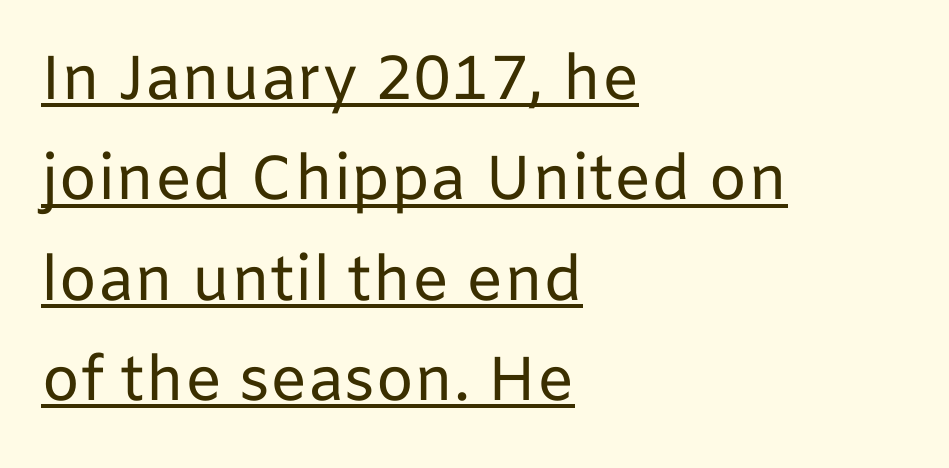
{"serif": "no", "italic": "no", "bold": "no", "weight": "regular", "width": "normal", "stroke_contrast": "low", "x_height": "medium", "monospaced": "no", "underline": "yes", "align": "left", "line_spacing": "normal", "line_spacing_ratio": 1.62, "letter_spacing": "normal", "letter_spacing_em": 0.0, "glyph_px": 62}
